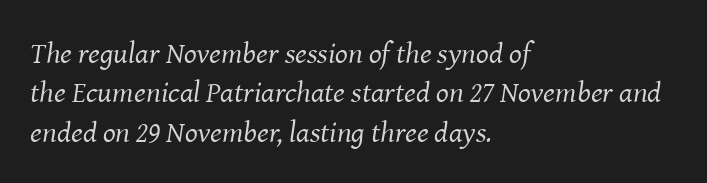
{"serif": "yes", "italic": "yes", "lean": "right", "slant_degrees": 8, "bold": "no", "weight": "regular", "width": "normal", "stroke_contrast": "medium", "x_height": "medium", "monospaced": "no", "underline": "no", "align": "left", "line_spacing": "normal", "line_spacing_ratio": 1.31, "letter_spacing": "normal", "letter_spacing_em": 0.0, "glyph_px": 30}
